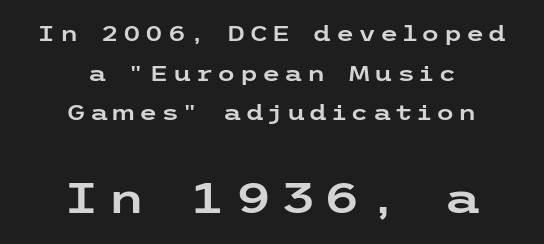
{"serif": "no", "italic": "no", "width": "wide", "stroke_contrast": "low", "x_height": "medium", "underline": "no", "align": "center", "line_spacing_ratio": 1.89, "larger_block": "second", "size_ratio": 2.0, "glyph_px": 42}
